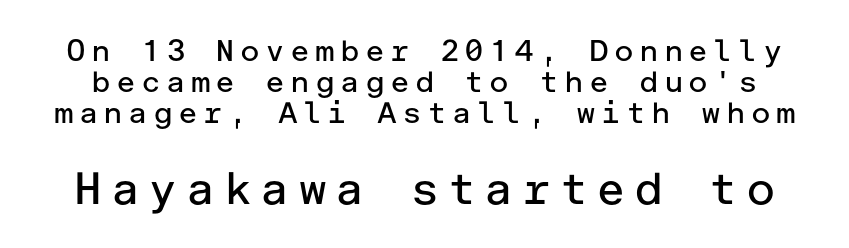
Does the leading feel generous? Not at all — it's pinched. The letterforms sit at book weight or below. Stroke terminals: plain, sans-serif. Beneath every word, the page is bare.
